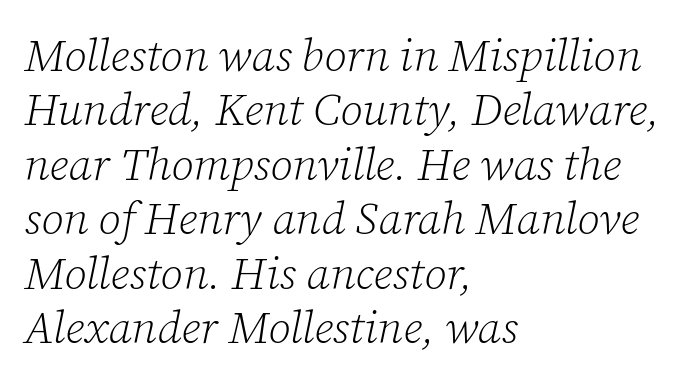
Q: Is the text bold? A: No.
Q: Is the text italic (slanted)? A: Yes, it leans right by about 12 degrees.
Q: Is the typeface a serif or a sans-serif typeface? A: Serif.
Q: Is the text underlined? A: No.
Q: How is the paragraph aligned? A: Left-aligned.
Q: Is the spacing between letters normal or unusually wide? A: Normal.
Q: Width (condensed, normal, or wide)? A: Normal.
Q: Stroke contrast? A: Low.
Q: x-height? A: Medium.
Q: Monospaced? A: No.
